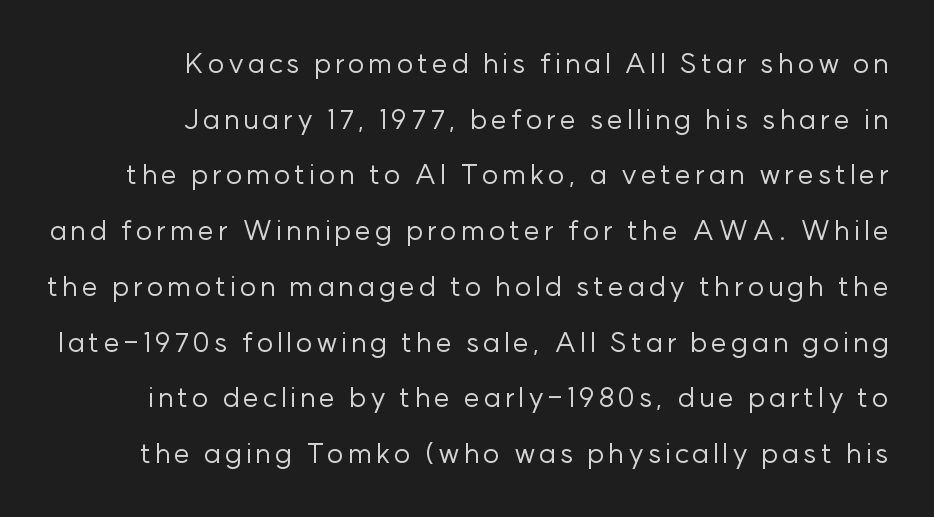
{"serif": "no", "italic": "no", "bold": "no", "weight": "regular", "width": "normal", "stroke_contrast": "low", "x_height": "medium", "monospaced": "no", "underline": "no", "align": "right", "line_spacing": "loose", "line_spacing_ratio": 1.99, "glyph_px": 28}
